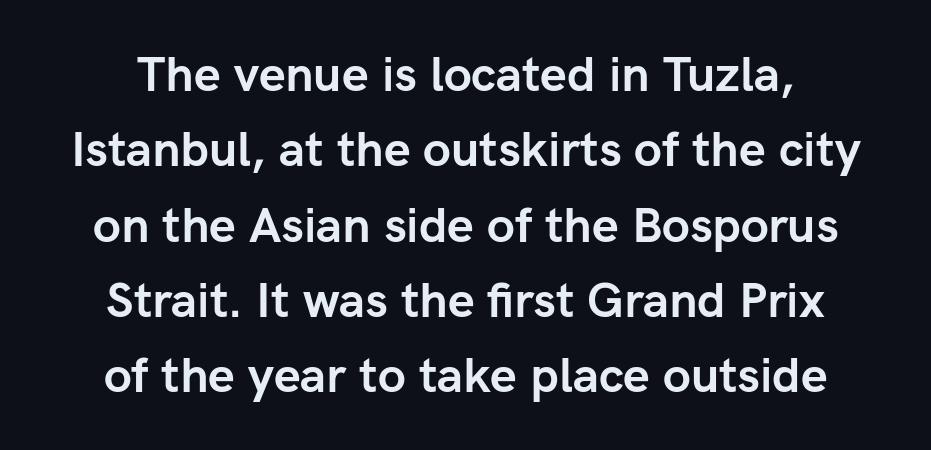
Every stem runs plumb, perpendicular to the baseline. The gaps between neighbouring characters are ordinary and unremarkable. Normally led — the rows are evenly, conventionally spaced. Check under the words: just untouched page.
